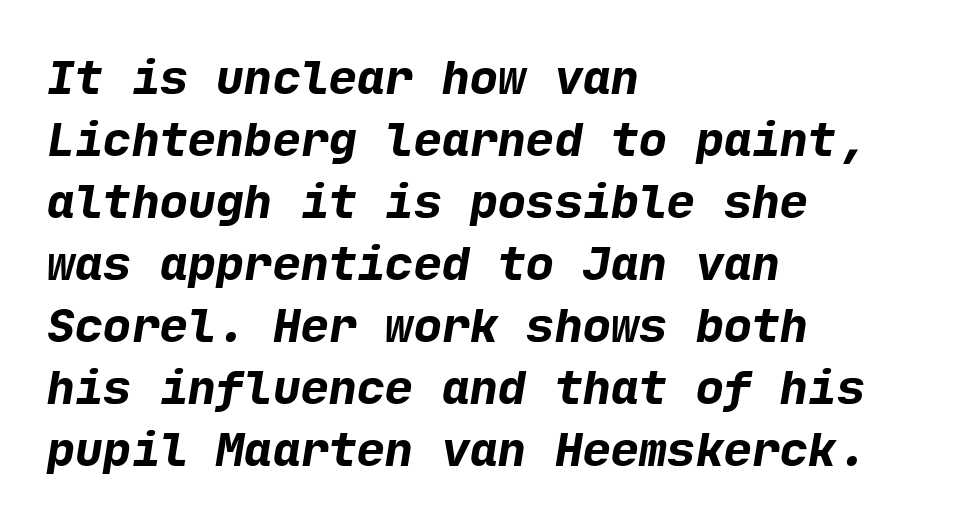
The image shows 47 px bold sans-serif type; set left-aligned, normal line spacing (1.32x), normal letter spacing, not underlined; low stroke contrast and a medium x-height.
